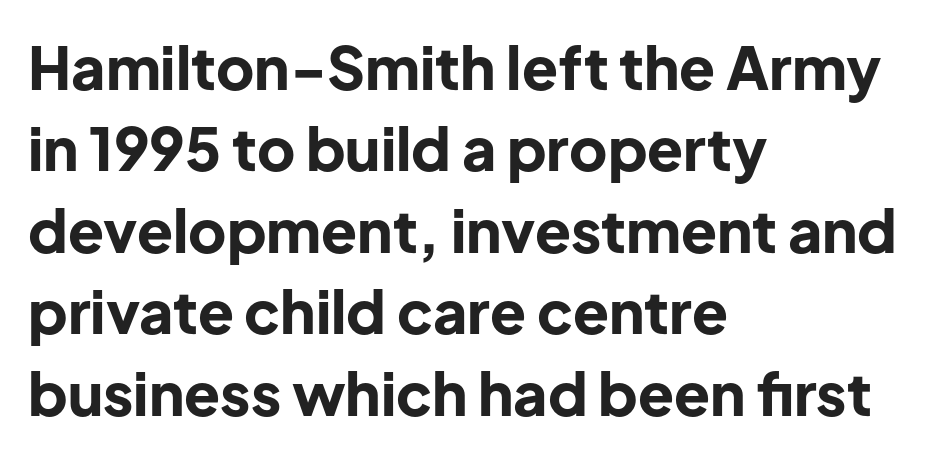
Q: Is the text bold? A: Yes.
Q: Is the text italic (slanted)? A: No, it is upright.
Q: Is the typeface a serif or a sans-serif typeface? A: Sans-serif.
Q: Is the text underlined? A: No.
Q: How is the paragraph aligned? A: Left-aligned.
Q: Is the spacing between letters normal or unusually wide? A: Normal.
Q: Is the spacing between lines tight, normal or loose? A: Normal.
Q: Width (condensed, normal, or wide)? A: Normal.
Q: Stroke contrast? A: Low.
Q: x-height? A: Medium.
Q: Monospaced? A: No.
